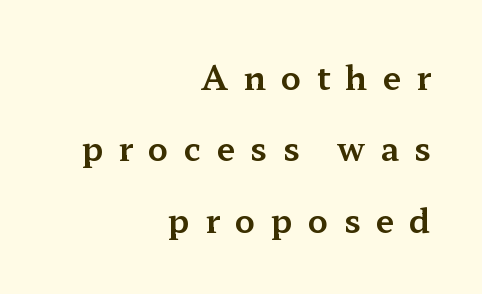
The letters carry serifs — small finishing strokes at the ends of their stems. Baseline-to-baseline distance is far greater than the letter height. Ordinary non-slanted type is in use. Each line ends at the same right margin while the left side varies. Tracking here is generous; glyphs stand well apart from one another. This sample has the flowing, uneven cadence of proportional lettering.
